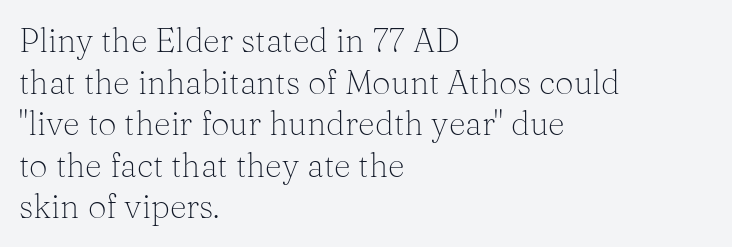
The image shows 33 px light serif type, upright; set left-aligned, normal line spacing (1.26x), normal letter spacing, not underlined; medium stroke contrast and a medium x-height.
